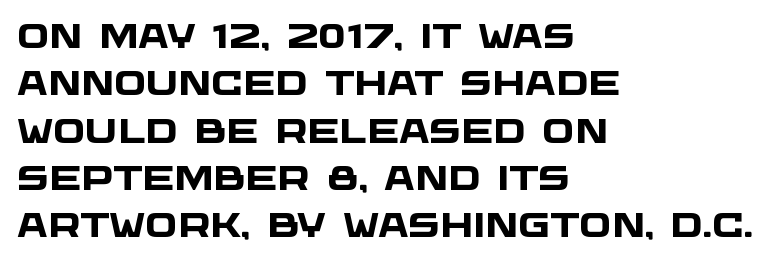
Q: Is the text bold? A: Yes.
Q: Is the typeface a serif or a sans-serif typeface? A: Sans-serif.
Q: Is the text underlined? A: No.
Q: How is the paragraph aligned? A: Left-aligned.
Q: Is the spacing between letters normal or unusually wide? A: Normal.
Q: Is the spacing between lines tight, normal or loose? A: Normal.
Q: Width (condensed, normal, or wide)? A: Wide.
Q: Stroke contrast? A: Low.
Q: x-height? A: Large.
Q: Monospaced? A: No.
